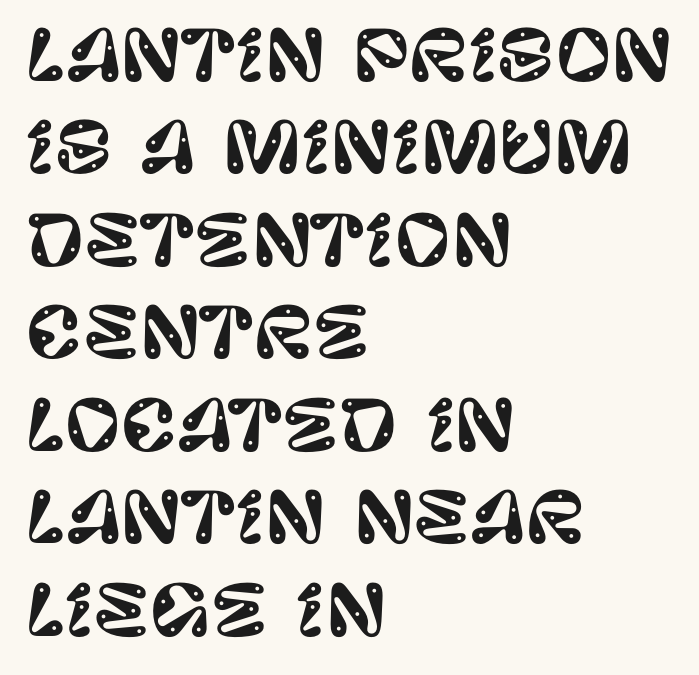
The image shows 69 px sans-serif type; set left-aligned, normal line spacing (1.34x), normal letter spacing, not underlined; low stroke contrast and a large x-height.
